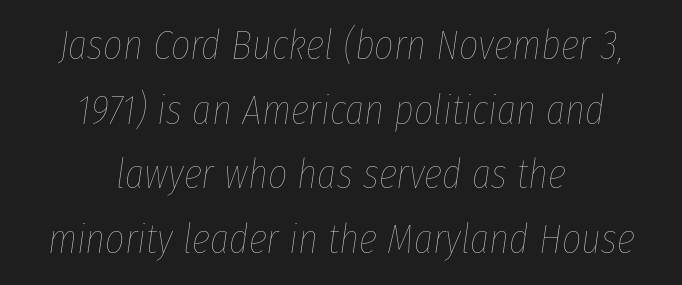
Q: Is the text bold? A: No.
Q: Is the text italic (slanted)? A: Yes, it leans right by about 8 degrees.
Q: Is the text underlined? A: No.
Q: How is the paragraph aligned? A: Centered.
Q: Is the spacing between letters normal or unusually wide? A: Normal.
Q: Is the spacing between lines tight, normal or loose? A: Normal.
Q: Width (condensed, normal, or wide)? A: Condensed.
Q: Stroke contrast? A: Low.
Q: x-height? A: Medium.
Q: Monospaced? A: No.
